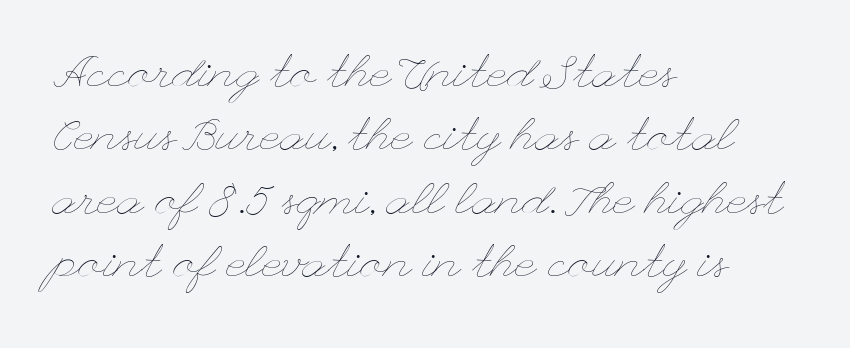
Check under the words: just untouched page. This sample is left-justified, so line endings fall wherever the words run out. No extra tracking has been applied to these lines. Is there much room between lines? A standard amount, neither cramped nor airy. Stroke thickness stays within the range of a standard reading face or lighter.
